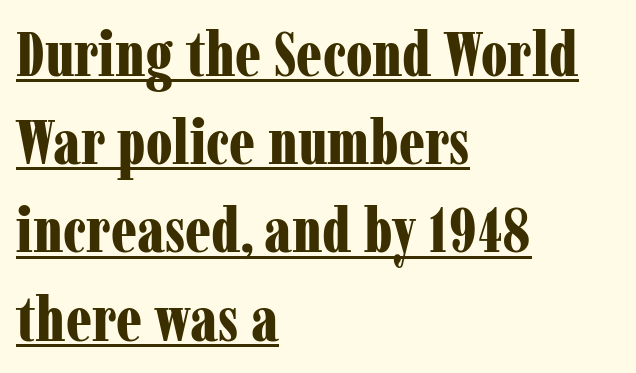
Q: Is the text bold? A: Yes.
Q: Is the text italic (slanted)? A: No, it is upright.
Q: Is the typeface a serif or a sans-serif typeface? A: Serif.
Q: Is the text underlined? A: Yes.
Q: How is the paragraph aligned? A: Left-aligned.
Q: Is the spacing between letters normal or unusually wide? A: Normal.
Q: Is the spacing between lines tight, normal or loose? A: Normal.
Q: Width (condensed, normal, or wide)? A: Condensed.
Q: Stroke contrast? A: Low.
Q: x-height? A: Medium.
Q: Monospaced? A: No.
